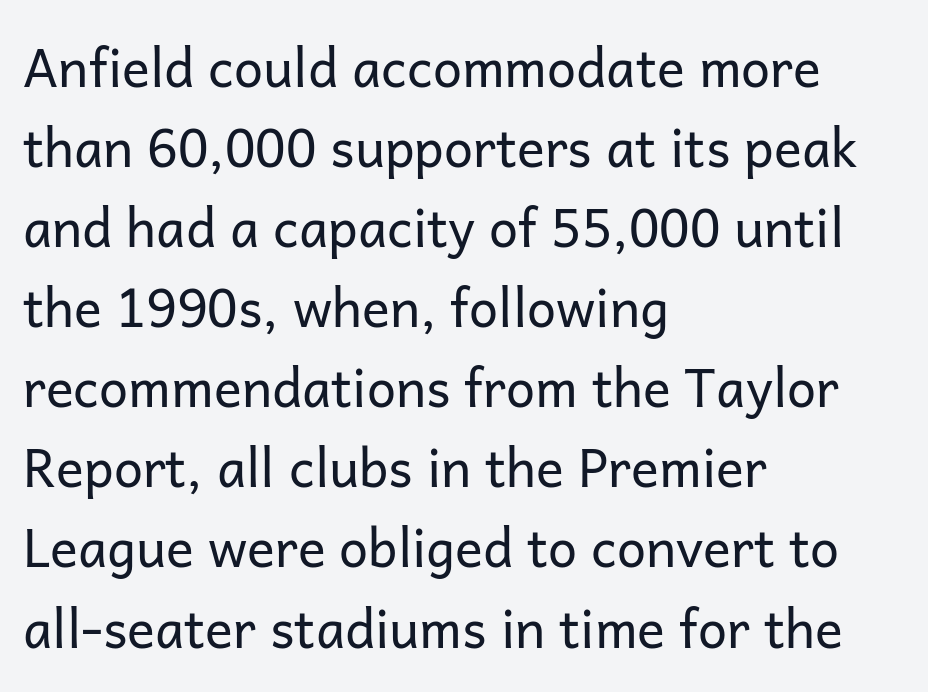
Tracking value appears to be zero — textbook default spacing. Rendered with straight, roman letterforms. Is the block centered? No — it sits flush against the left margin. Any mark beneath the type? The region is blank.
